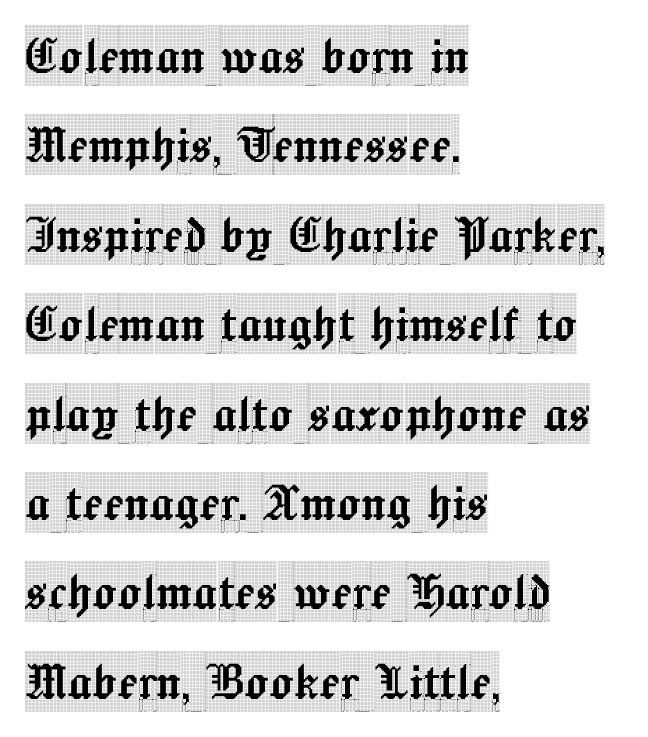
The image shows 60 px condensed serif type, upright; set left-aligned, normal line spacing (1.49x), normal letter spacing, not underlined; a large x-height.
